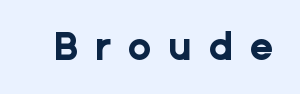
{"serif": "no", "italic": "no", "bold": "yes", "weight": "bold", "width": "normal", "stroke_contrast": "low", "x_height": "medium", "monospaced": "no", "underline": "no", "letter_spacing": "wide", "letter_spacing_em": 0.42, "glyph_px": 39}
